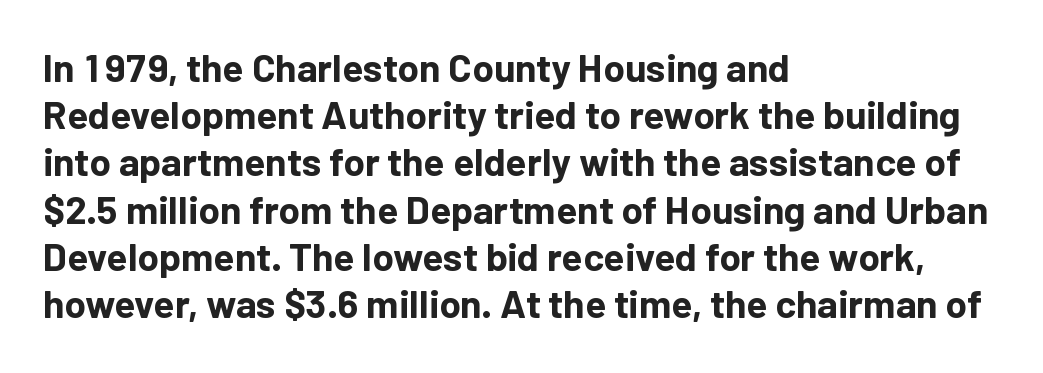
{"serif": "no", "italic": "no", "bold": "yes", "weight": "bold", "width": "normal", "stroke_contrast": "low", "x_height": "medium", "monospaced": "no", "underline": "no", "align": "left", "line_spacing_ratio": 1.21, "letter_spacing": "normal", "letter_spacing_em": 0.0, "glyph_px": 39}
